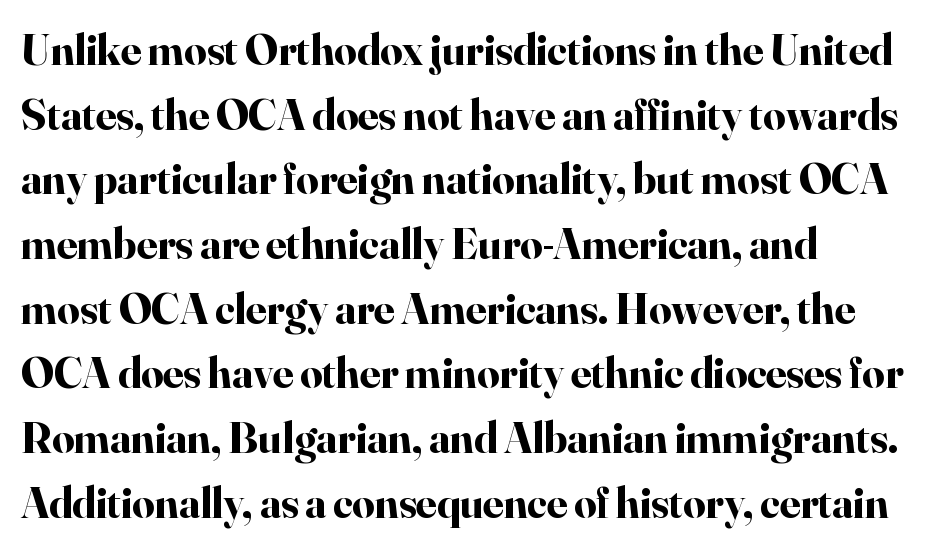
{"serif": "yes", "italic": "no", "bold": "yes", "weight": "bold", "width": "normal", "stroke_contrast": "high", "x_height": "small", "monospaced": "no", "underline": "no", "line_spacing": "normal", "line_spacing_ratio": 1.47, "letter_spacing": "normal", "letter_spacing_em": 0.0, "glyph_px": 44}
